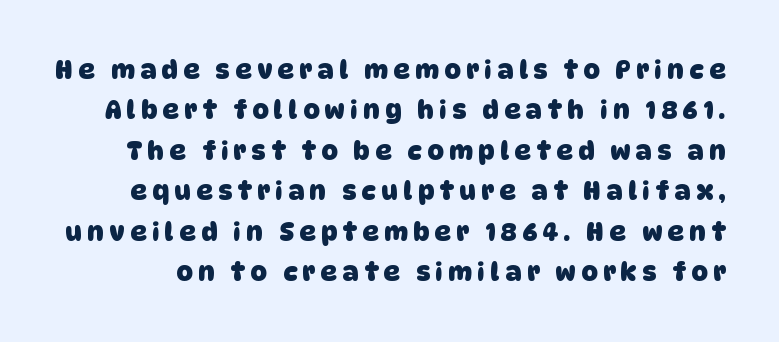
{"bold": "yes", "underline": "no", "line_spacing": "normal", "line_spacing_ratio": 1.62, "letter_spacing": "wide", "letter_spacing_em": 0.23, "glyph_px": 25}
